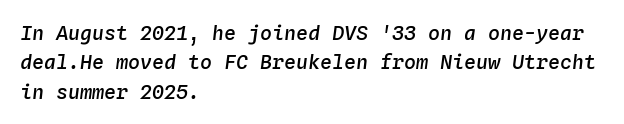
{"italic": "yes", "lean": "right", "slant_degrees": 4, "bold": "semi", "underline": "no", "align": "left", "line_spacing": "normal", "line_spacing_ratio": 1.47, "letter_spacing": "normal", "letter_spacing_em": 0.0, "glyph_px": 20}
